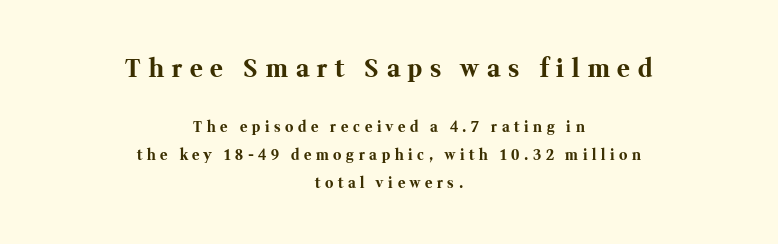
The image shows 24 px bold type, upright; set centered, loose line spacing (2.0x), unusually wide letter spacing (+0.33 em), not underlined; the first (top) block is 1.71x larger.
